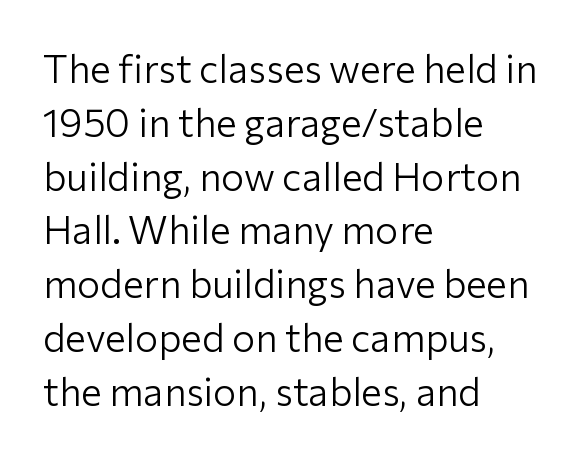
Tracking here is standard; glyphs follow each other at the usual distance. Bold? No — there's no thickening of the strokes. The gap between lines stays unmarked. These lines are rendered in a variable-pitch font.
